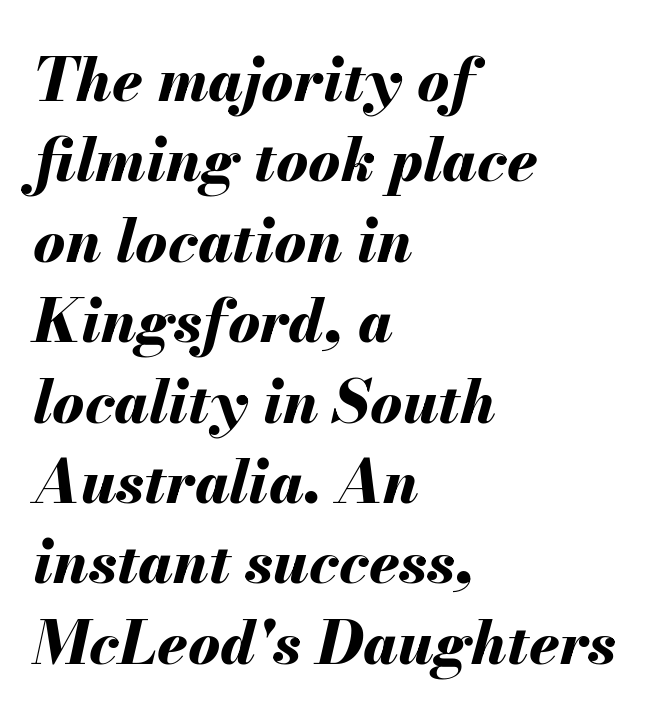
{"italic": "yes", "lean": "right", "slant_degrees": 13, "bold": "yes", "weight": "bold", "width": "normal", "stroke_contrast": "medium", "x_height": "small", "monospaced": "no", "underline": "no", "align": "left", "line_spacing": "normal", "line_spacing_ratio": 1.34, "letter_spacing": "normal", "letter_spacing_em": 0.0, "glyph_px": 60}
